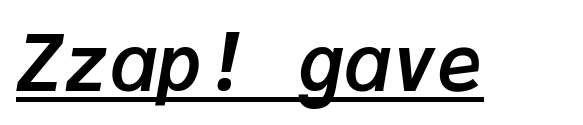
Q: Is the text bold? A: Yes.
Q: Is the text italic (slanted)? A: Yes, it leans right by about 9 degrees.
Q: Is the text underlined? A: Yes.
Q: Is the spacing between letters normal or unusually wide? A: Normal.
Q: Width (condensed, normal, or wide)? A: Normal.
Q: Stroke contrast? A: Low.
Q: x-height? A: Medium.
Q: Monospaced? A: Yes.
